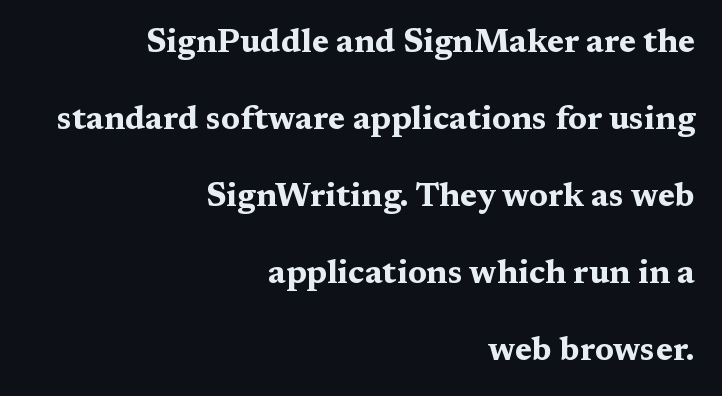
Nobody touched the tracking dial on this one. You could not count columns in this text — the font is proportionally spaced. The string is rendered with underlining switched off. How would I describe the line gaps? Wide and relaxed. In terms of posture, this sample is upright. Horizontally, the lines are justified to the trailing edge only.
